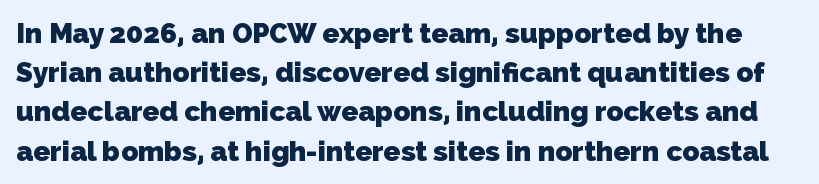
In terms of letterspacing, this is plain default setting. A clean baseline with only descenders dipping below it. Is this a fixed-width face? No — the glyphs have proportional, varying widths. Font category for this specimen: sans-serif. Compared with an ordinary text face, these strokes are far heavier — a full bold.
